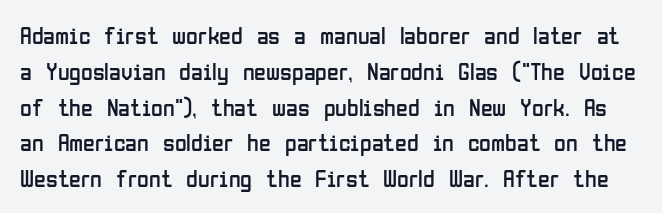
Caption: face not bold, strokes unweighted. Nobody drew a line under any word here. Every stem runs plumb, perpendicular to the baseline. The space between consecutive lines is moderate.
